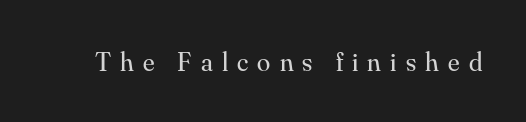
The image shows 27 px text type, upright; set unusually wide letter spacing (+0.34 em), not underlined.
